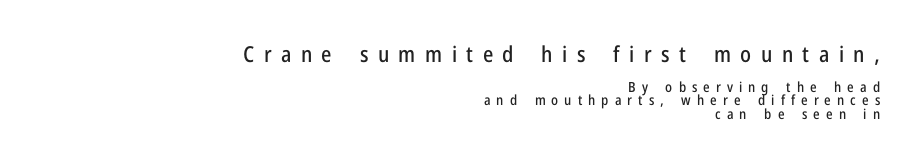
Whoever set this made the first block the dominant, larger element. In terms of letterspacing, this is a distinctly airy, spread setting. Upright lettering throughout. Is the block centered? No — it sits flush against the right margin. Leading: reduced. Beneath every word, the page is bare.
